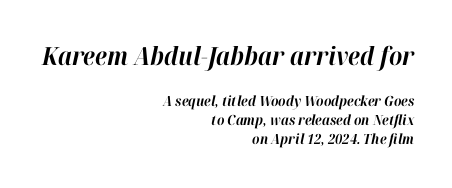
{"italic": "yes", "lean": "right", "slant_degrees": 12, "bold": "yes", "underline": "no", "align": "right", "line_spacing": "normal", "line_spacing_ratio": 1.34, "letter_spacing": "normal", "letter_spacing_em": 0.0, "larger_block": "first", "size_ratio": 1.79, "glyph_px": 25}
